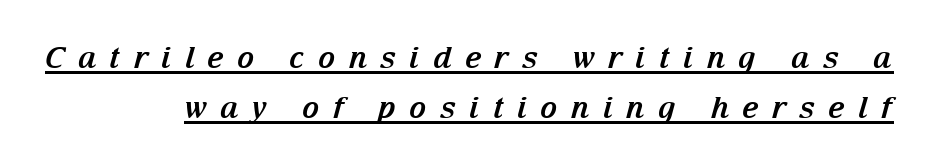
The image shows 30 px bold serif type, italic (leaning right); set right-aligned, normal line spacing (1.67x), unusually wide letter spacing (+0.43 em), underlined; medium stroke contrast and a medium x-height.
